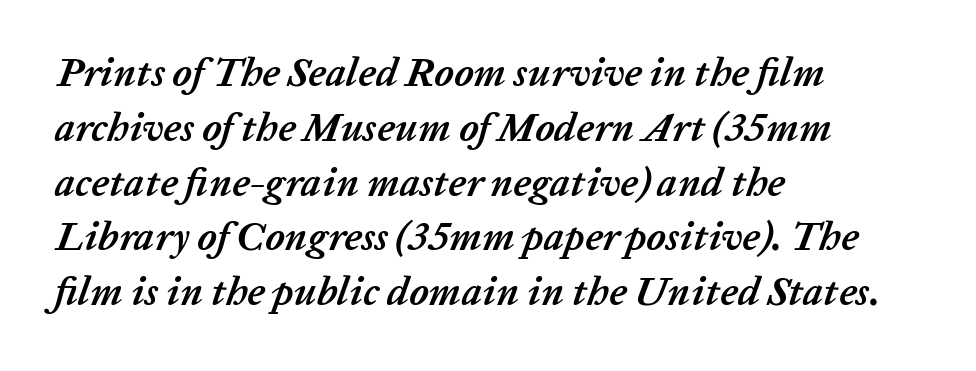
{"italic": "yes", "lean": "right", "slant_degrees": 20, "bold": "yes", "weight": "semibold", "width": "normal", "stroke_contrast": "low", "x_height": "medium", "monospaced": "no", "underline": "no", "align": "left", "line_spacing": "normal", "line_spacing_ratio": 1.37, "letter_spacing": "normal", "letter_spacing_em": 0.0, "glyph_px": 40}
